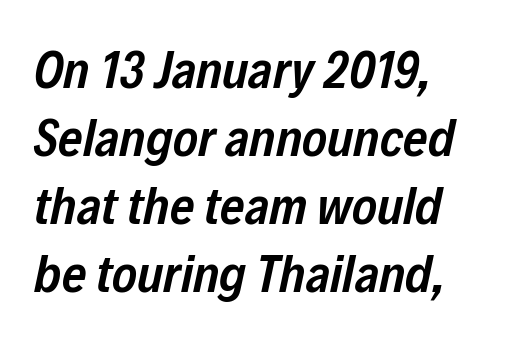
{"italic": "yes", "lean": "right", "slant_degrees": 12, "bold": "semi", "weight": "semibold", "width": "condensed", "stroke_contrast": "low", "x_height": "medium", "monospaced": "no", "underline": "no", "line_spacing": "normal", "line_spacing_ratio": 1.28, "letter_spacing": "normal", "letter_spacing_em": 0.0, "glyph_px": 53}
